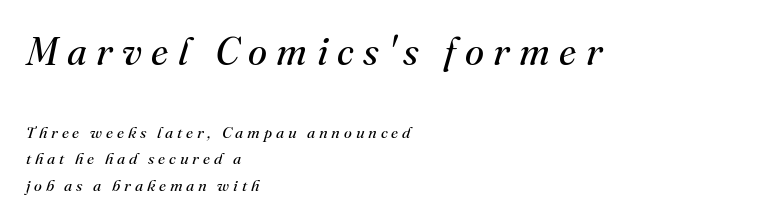
Q: Is the text bold? A: No.
Q: Is the text italic (slanted)? A: Yes, it leans right by about 16 degrees.
Q: Is the typeface a serif or a sans-serif typeface? A: Serif.
Q: Is the text underlined? A: No.
Q: How is the paragraph aligned? A: Left-aligned.
Q: Is the spacing between letters normal or unusually wide? A: Unusually wide.
Q: Is the spacing between lines tight, normal or loose? A: Normal.
Q: Which block of text is set in a larger size, the first (top) or the second (bottom)? A: The first (top) one.
Q: Width (condensed, normal, or wide)? A: Normal.
Q: Stroke contrast? A: Medium.
Q: x-height? A: Small.
Q: Monospaced? A: No.
